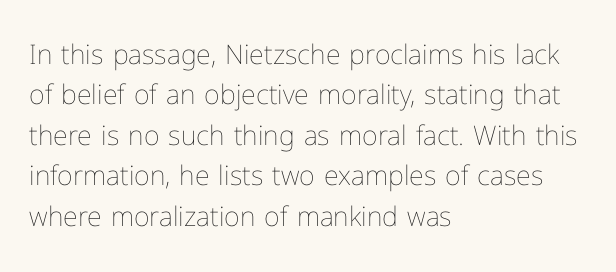
Q: Is the text bold? A: No.
Q: Is the text italic (slanted)? A: No, it is upright.
Q: Is the text underlined? A: No.
Q: How is the paragraph aligned? A: Left-aligned.
Q: Is the spacing between letters normal or unusually wide? A: Normal.
Q: Is the spacing between lines tight, normal or loose? A: Normal.
